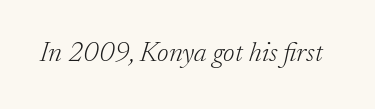
{"serif": "yes", "italic": "yes", "lean": "right", "slant_degrees": 17, "bold": "no", "weight": "light", "width": "normal", "stroke_contrast": "low", "x_height": "small", "monospaced": "no", "underline": "no", "letter_spacing": "normal", "letter_spacing_em": 0.0, "glyph_px": 28}
